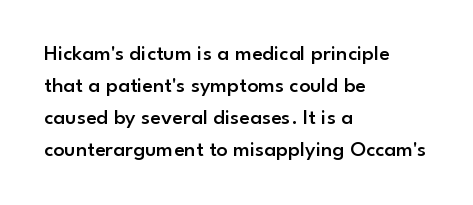
The image shows 22 px text type, upright; set left-aligned, normal line spacing (1.45x), normal letter spacing, not underlined.
